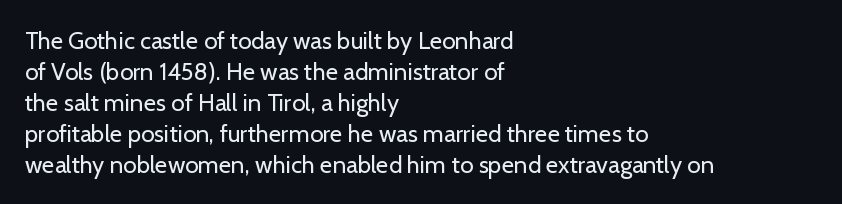
The image shows 24 px text type, upright; set left-aligned, normal line spacing (1.29x), normal letter spacing, not underlined.
